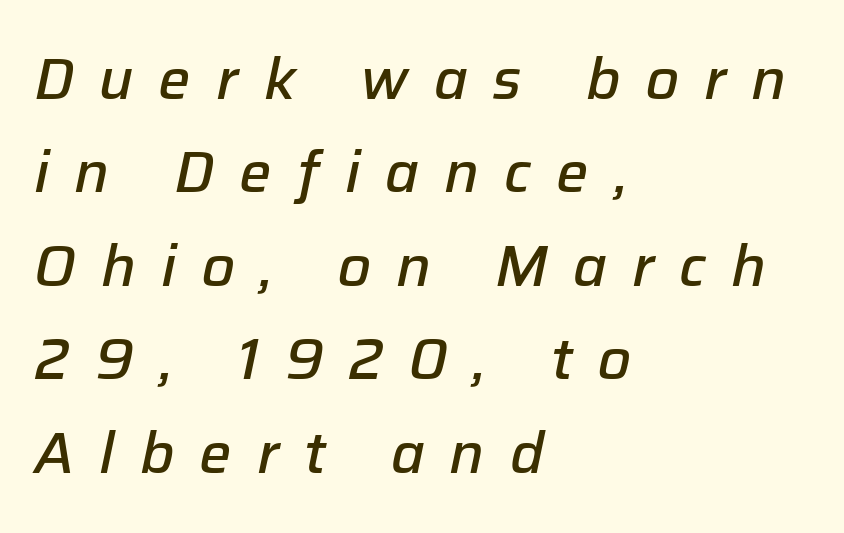
Q: Is the text bold? A: Semi-bold.
Q: Is the text italic (slanted)? A: Yes, it leans right by about 12 degrees.
Q: Is the text underlined? A: No.
Q: How is the paragraph aligned? A: Left-aligned.
Q: Is the spacing between letters normal or unusually wide? A: Unusually wide.
Q: Is the spacing between lines tight, normal or loose? A: Normal.
Q: Width (condensed, normal, or wide)? A: Normal.
Q: Stroke contrast? A: Low.
Q: x-height? A: Medium.
Q: Monospaced? A: No.
